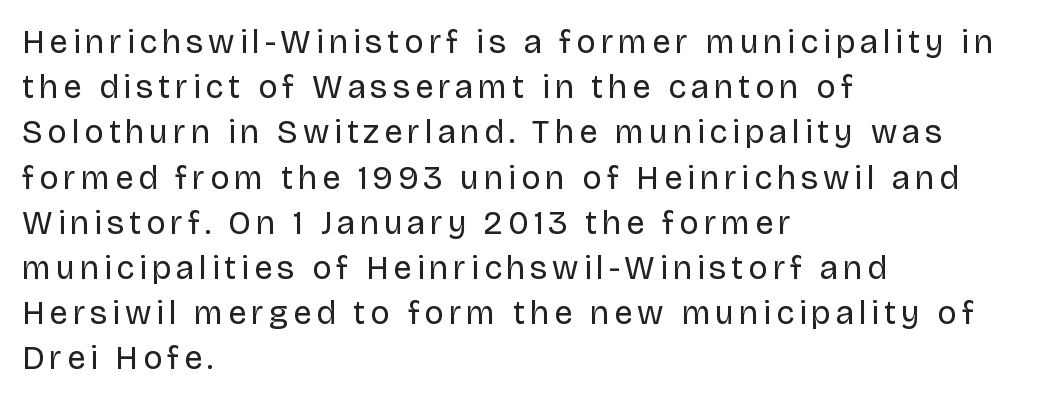
Q: Is the text bold? A: No.
Q: Is the text italic (slanted)? A: No, it is upright.
Q: Is the typeface a serif or a sans-serif typeface? A: Sans-serif.
Q: Is the text underlined? A: No.
Q: How is the paragraph aligned? A: Left-aligned.
Q: Is the spacing between lines tight, normal or loose? A: Normal.
Q: Width (condensed, normal, or wide)? A: Normal.
Q: Stroke contrast? A: Low.
Q: x-height? A: Large.
Q: Monospaced? A: No.
